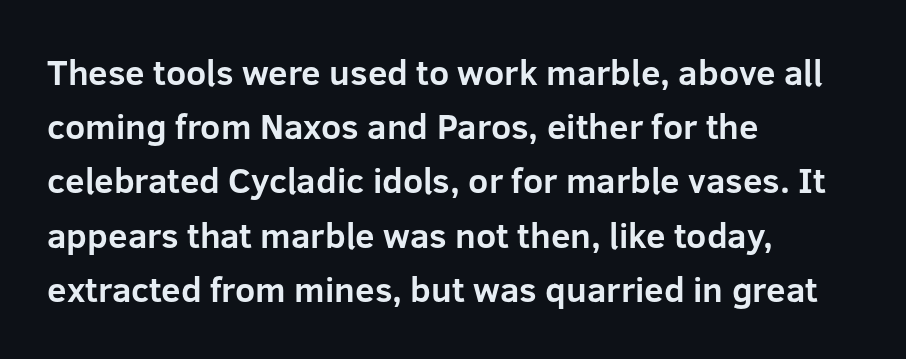
A typesetter would label this face a sans. Is the block centered? No — it sits flush against the left margin. Typographic density is high because the face is bold. Is the letter spacing exaggerated? No — it looks like the ordinary default. Lines of text with bare space underneath. You could not count columns in this text — the font is proportionally spaced.
